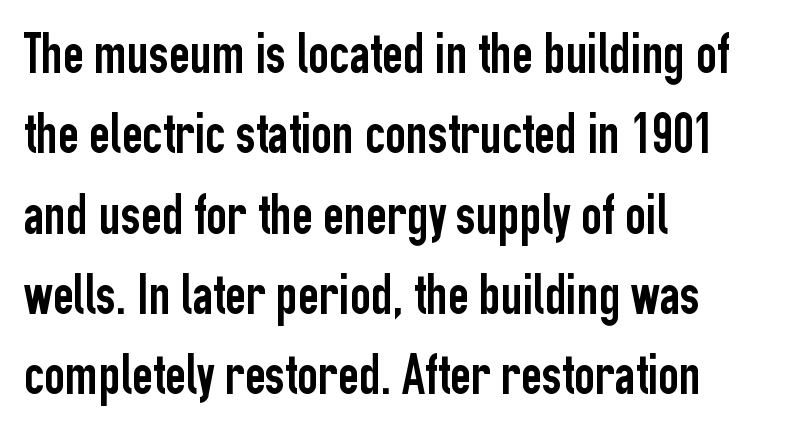
{"serif": "no", "italic": "no", "width": "condensed", "stroke_contrast": "low", "x_height": "medium", "monospaced": "no", "underline": "no", "align": "left", "line_spacing": "normal", "line_spacing_ratio": 1.41, "letter_spacing": "normal", "letter_spacing_em": 0.0, "glyph_px": 57}
